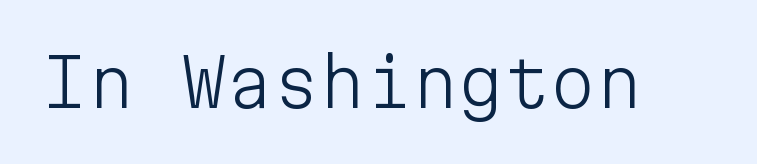
{"serif": "no", "italic": "no", "bold": "no", "weight": "light", "width": "normal", "stroke_contrast": "low", "x_height": "medium", "monospaced": "yes", "underline": "no", "letter_spacing": "normal", "letter_spacing_em": 0.0, "glyph_px": 66}
